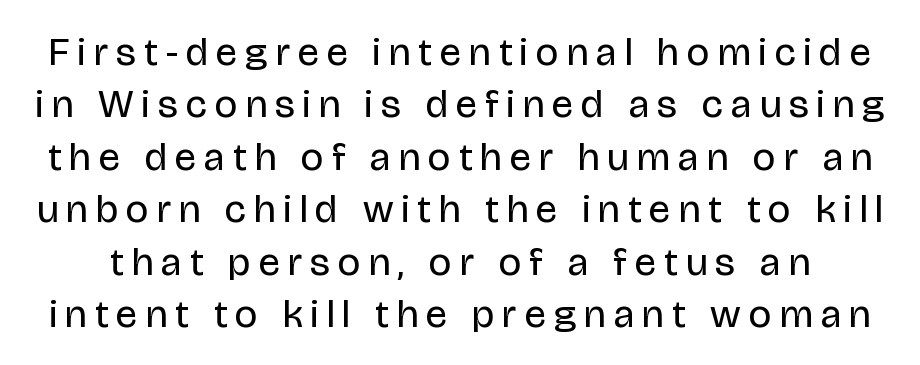
Q: Is the text bold? A: No.
Q: Is the text italic (slanted)? A: No, it is upright.
Q: Is the typeface a serif or a sans-serif typeface? A: Sans-serif.
Q: Is the text underlined? A: No.
Q: Is the spacing between letters normal or unusually wide? A: Unusually wide.
Q: Is the spacing between lines tight, normal or loose? A: Normal.
Q: Width (condensed, normal, or wide)? A: Condensed.
Q: Stroke contrast? A: Low.
Q: x-height? A: Large.
Q: Monospaced? A: No.
